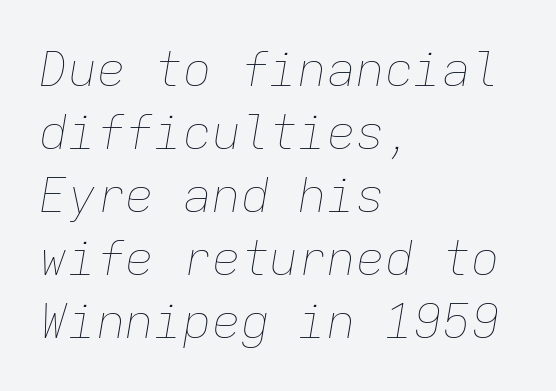
{"italic": "yes", "lean": "right", "slant_degrees": 9, "bold": "no", "weight": "thin", "width": "normal", "stroke_contrast": "low", "x_height": "medium", "monospaced": "yes", "underline": "no", "align": "left", "line_spacing": "normal", "line_spacing_ratio": 1.31, "letter_spacing": "normal", "letter_spacing_em": 0.0, "glyph_px": 48}
